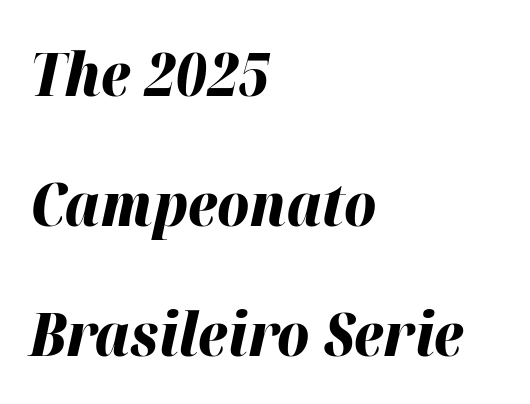
The image shows 61 px bold type, italic (leaning right); set left-aligned, loose line spacing (2.13x), normal letter spacing, not underlined; high stroke contrast and a medium x-height.
